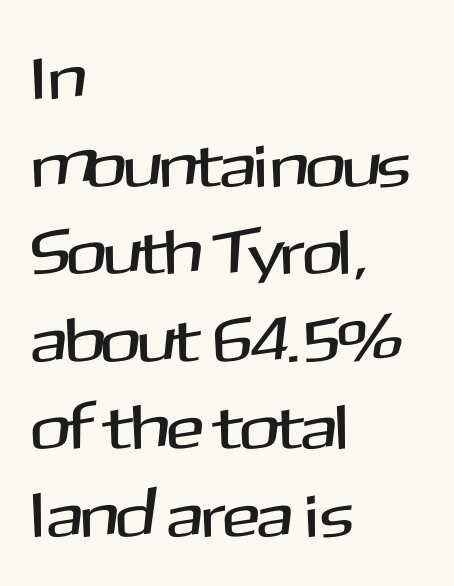
A bare baseline throughout the passage. The face used here is a sans, in the tradition of grotesques and geometrics. Spacing verdict: proportional, widths tailored to each character. Does the copy run flush right? No — it runs flush left. How would I describe the line gaps? Plain and ordinary. Students, note that the glyphs here touch the page at normal intervals.
